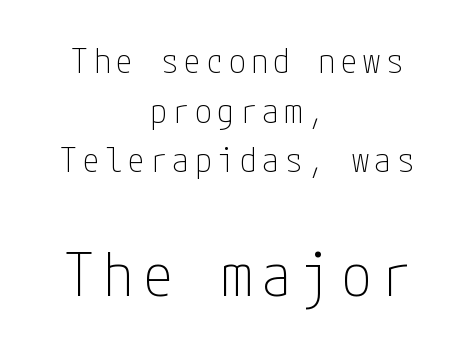
The image shows 60 px thin, condensed sans-serif type, upright; set centered, normal line spacing (1.46x), not underlined; the second (bottom) block is 1.76x larger; low stroke contrast and a medium x-height.
